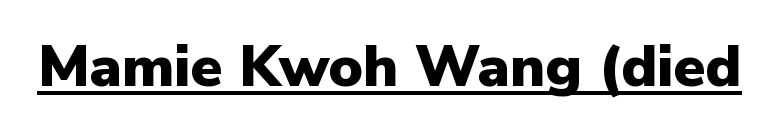
Q: Is the text bold? A: Yes.
Q: Is the text italic (slanted)? A: No, it is upright.
Q: Is the typeface a serif or a sans-serif typeface? A: Sans-serif.
Q: Is the text underlined? A: Yes.
Q: Is the spacing between letters normal or unusually wide? A: Normal.
Q: Width (condensed, normal, or wide)? A: Normal.
Q: Stroke contrast? A: Low.
Q: x-height? A: Medium.
Q: Monospaced? A: No.
